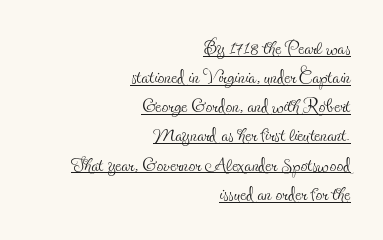
{"bold": "no", "underline": "yes", "align": "right", "line_spacing": "tight", "line_spacing_ratio": 1.08, "letter_spacing": "normal", "letter_spacing_em": 0.0, "glyph_px": 27}
